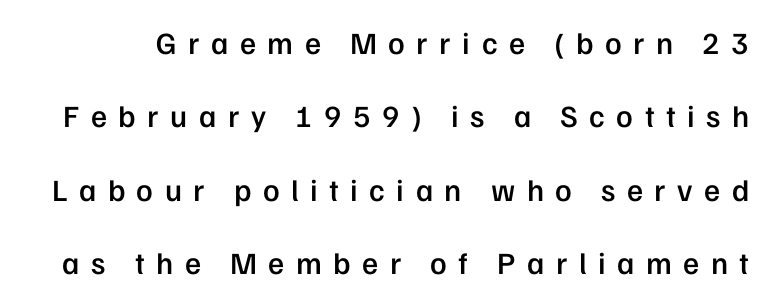
Q: Is the text bold? A: Semi-bold.
Q: Is the text italic (slanted)? A: No, it is upright.
Q: Is the typeface a serif or a sans-serif typeface? A: Sans-serif.
Q: Is the text underlined? A: No.
Q: Is the spacing between letters normal or unusually wide? A: Unusually wide.
Q: Is the spacing between lines tight, normal or loose? A: Loose.
Q: Width (condensed, normal, or wide)? A: Normal.
Q: Stroke contrast? A: Low.
Q: x-height? A: Medium.
Q: Monospaced? A: No.
